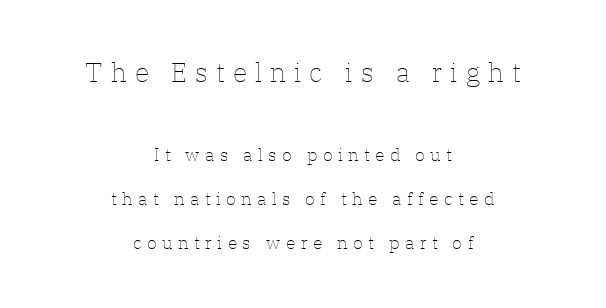
The image shows 27 px text type, upright; set centered, loose line spacing (2.45x), unusually wide letter spacing (+0.3 em), not underlined; the first (top) block is 1.5x larger.
